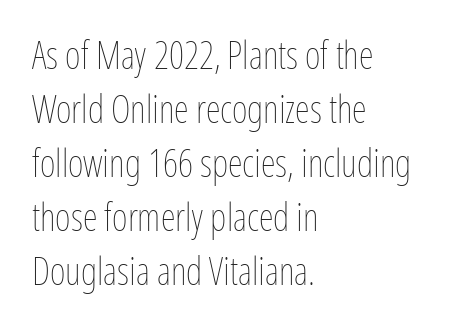
Q: Is the text bold? A: No.
Q: Is the text italic (slanted)? A: No, it is upright.
Q: Is the text underlined? A: No.
Q: How is the paragraph aligned? A: Left-aligned.
Q: Is the spacing between letters normal or unusually wide? A: Normal.
Q: Is the spacing between lines tight, normal or loose? A: Normal.
Q: Width (condensed, normal, or wide)? A: Condensed.
Q: Stroke contrast? A: Low.
Q: x-height? A: Medium.
Q: Monospaced? A: No.
